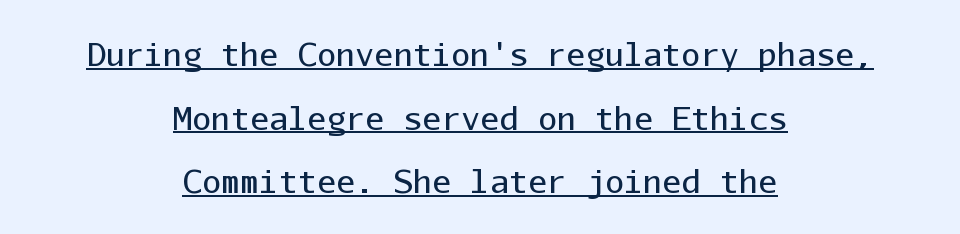
{"serif": "no", "italic": "no", "bold": "no", "weight": "regular", "width": "normal", "stroke_contrast": "low", "x_height": "medium", "monospaced": "yes", "underline": "yes", "align": "center", "line_spacing": "loose", "line_spacing_ratio": 1.99, "letter_spacing": "normal", "letter_spacing_em": 0.0, "glyph_px": 32}
